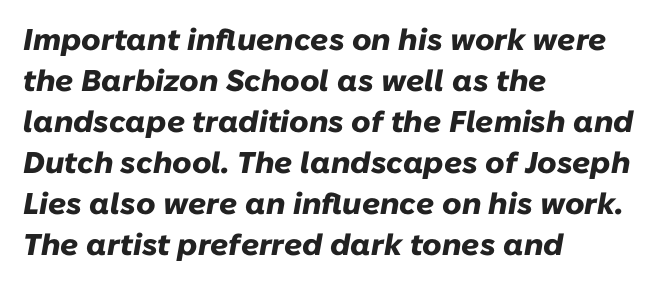
{"italic": "yes", "lean": "right", "slant_degrees": 10, "bold": "yes", "weight": "heavy", "width": "normal", "stroke_contrast": "low", "x_height": "medium", "monospaced": "no", "underline": "no", "align": "left", "line_spacing": "normal", "line_spacing_ratio": 1.37, "letter_spacing": "normal", "letter_spacing_em": 0.0, "glyph_px": 30}
